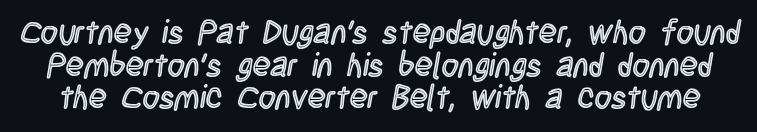
This rendering features lettering with no underline. Do the characters align in a grid? No, the font is proportional. The rendering keeps characters at their native spacing. Cramped leading.
